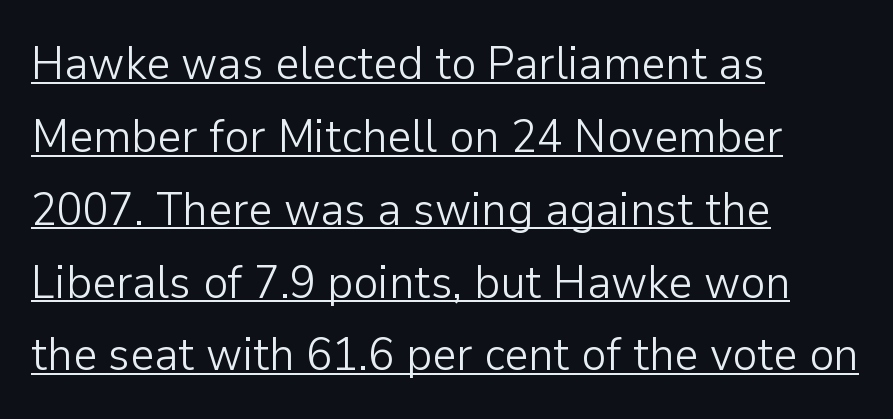
{"serif": "no", "italic": "no", "bold": "no", "weight": "light", "width": "normal", "stroke_contrast": "low", "x_height": "medium", "monospaced": "no", "underline": "yes", "align": "left", "line_spacing": "normal", "line_spacing_ratio": 1.55, "letter_spacing": "normal", "letter_spacing_em": 0.0, "glyph_px": 47}
